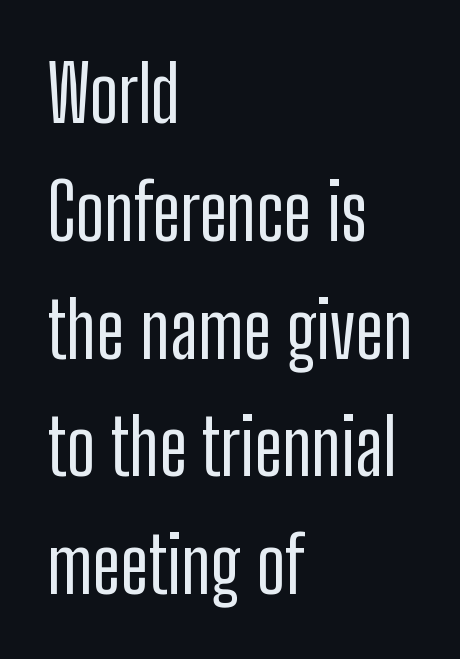
The image shows 77 px condensed sans-serif type, upright; set left-aligned, normal line spacing (1.53x), normal letter spacing, not underlined; low stroke contrast and a medium x-height.
